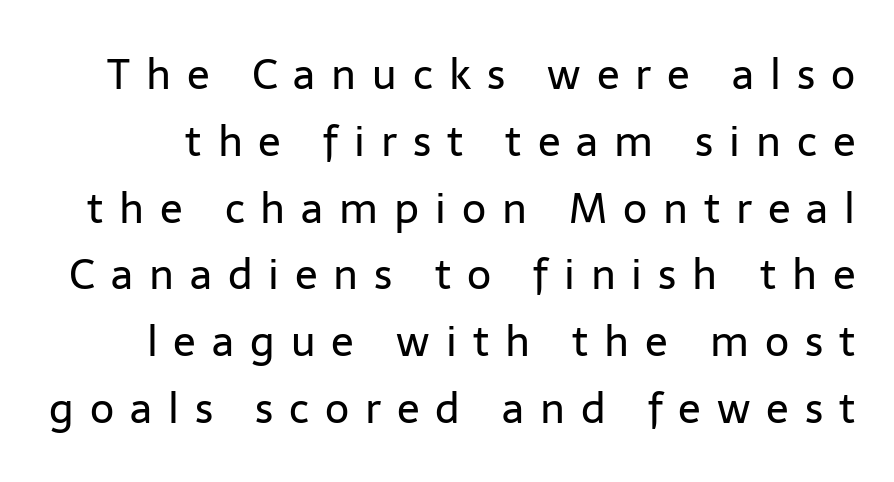
Q: Is the text bold? A: No.
Q: Is the text italic (slanted)? A: No, it is upright.
Q: Is the typeface a serif or a sans-serif typeface? A: Sans-serif.
Q: Is the text underlined? A: No.
Q: Is the spacing between letters normal or unusually wide? A: Unusually wide.
Q: Is the spacing between lines tight, normal or loose? A: Normal.
Q: Width (condensed, normal, or wide)? A: Normal.
Q: Stroke contrast? A: Low.
Q: x-height? A: Medium.
Q: Monospaced? A: No.
